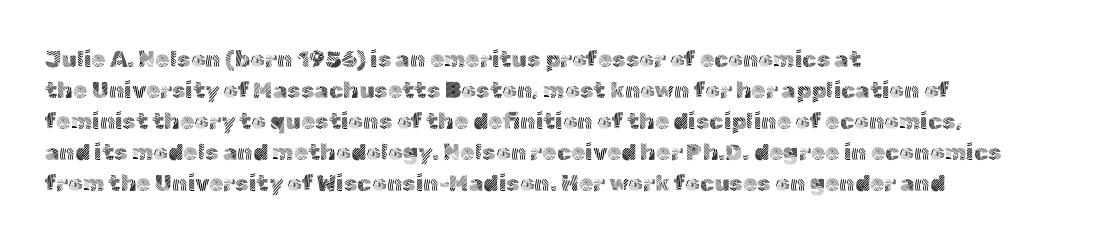
The image shows 23 px text type, upright; set left-aligned, normal line spacing (1.35x), normal letter spacing, not underlined.
